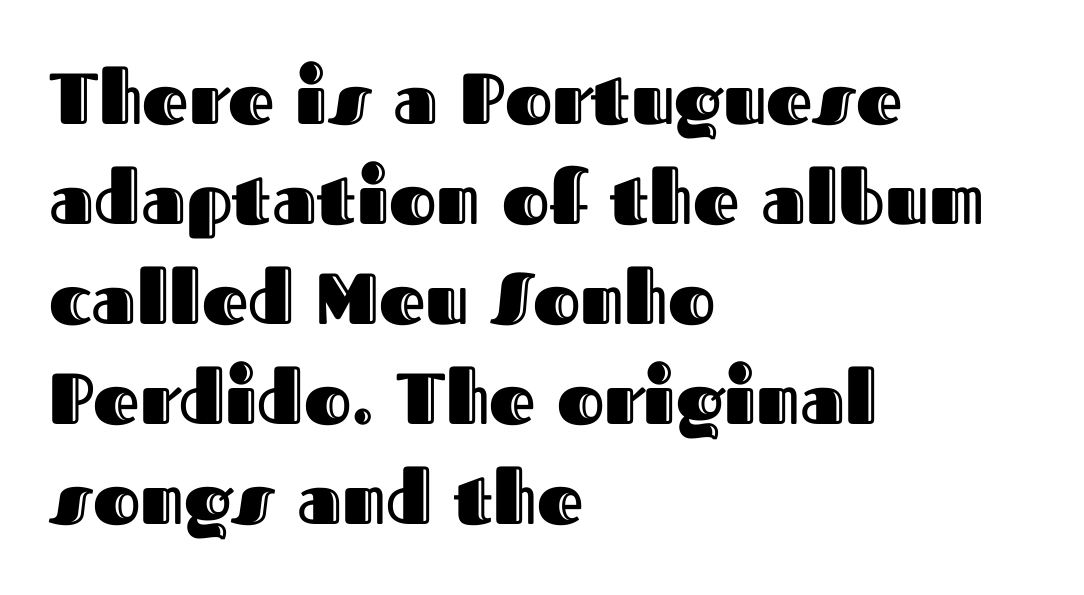
A typesetter would call this leading conventional body-copy spacing. The face used here is rendered with its standard letterfit. The lines are quadded left. A typesetter would mark this as roman, not italic. No word sits above an underline.
